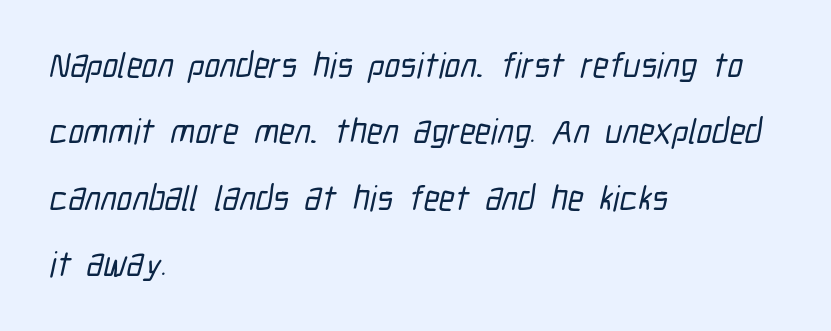
The image shows 35 px condensed sans-serif type; set left-aligned, loose line spacing (1.9x), normal letter spacing, not underlined; low stroke contrast and a medium x-height.
